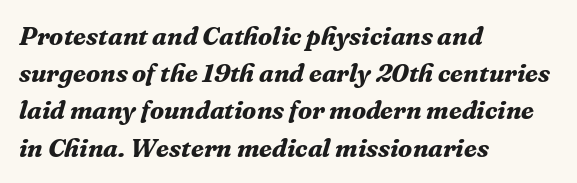
The image shows 26 px bold type, italic (leaning right); set left-aligned, normal line spacing (1.43x), normal letter spacing, not underlined.
